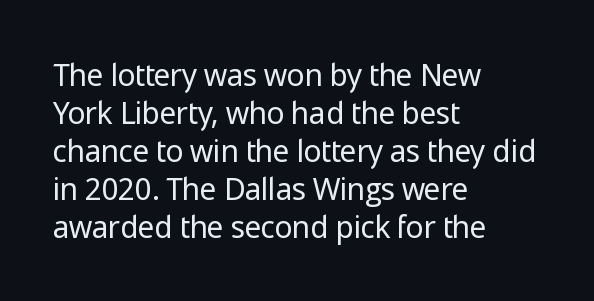
{"serif": "no", "italic": "no", "bold": "no", "weight": "regular", "width": "normal", "stroke_contrast": "low", "x_height": "medium", "monospaced": "no", "underline": "no", "align": "left", "line_spacing": "normal", "line_spacing_ratio": 1.27, "letter_spacing": "normal", "letter_spacing_em": 0.0, "glyph_px": 30}
